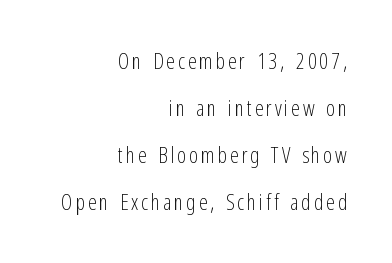
Q: Is the text bold? A: No.
Q: Is the text italic (slanted)? A: No, it is upright.
Q: Is the text underlined? A: No.
Q: How is the paragraph aligned? A: Right-aligned.
Q: Is the spacing between lines tight, normal or loose? A: Loose.
